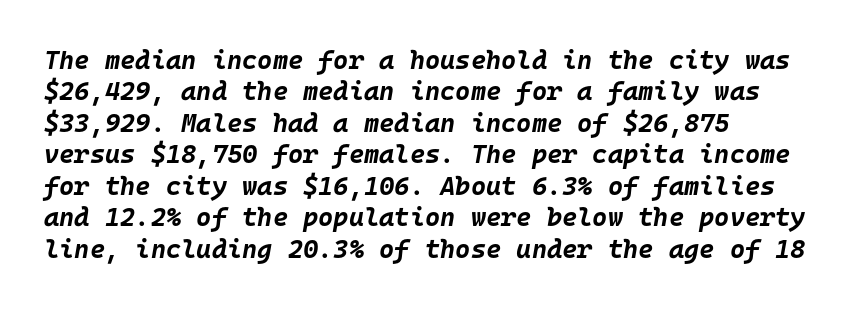
There is no visible air inserted between adjacent glyphs. I'd describe the lettering as bold — thick and assertive. Descender tails drop into unmarked territory. Compared with a centered layout, this one pins lines to the left instead.
